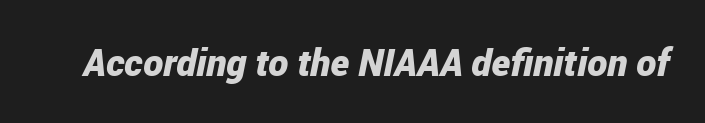
Q: Is the text bold? A: Yes.
Q: Is the text italic (slanted)? A: Yes, it leans right by about 12 degrees.
Q: Is the text underlined? A: No.
Q: Is the spacing between letters normal or unusually wide? A: Normal.
Q: Width (condensed, normal, or wide)? A: Condensed.
Q: Stroke contrast? A: Low.
Q: x-height? A: Medium.
Q: Monospaced? A: No.
